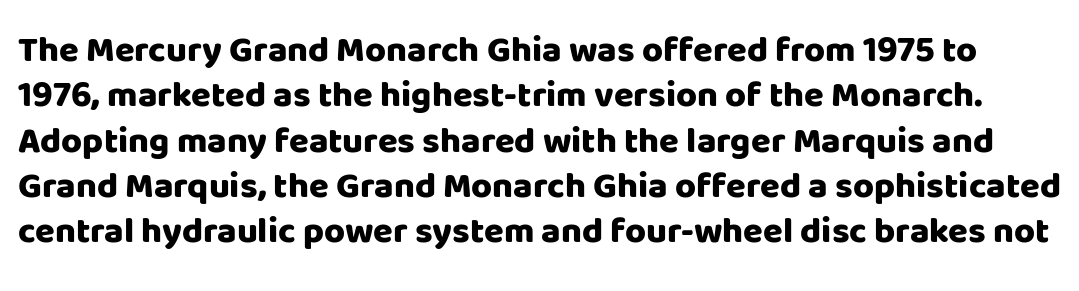
The line-height multiplier appears to be the usual default. Do the letters lean? They stand straight. Spacing verdict: proportional, widths tailored to each character. Rule under the text: the space is simply empty. The type family on display is of the sans-serif kind. Glyph-to-glyph distance matches everyday printed text.
